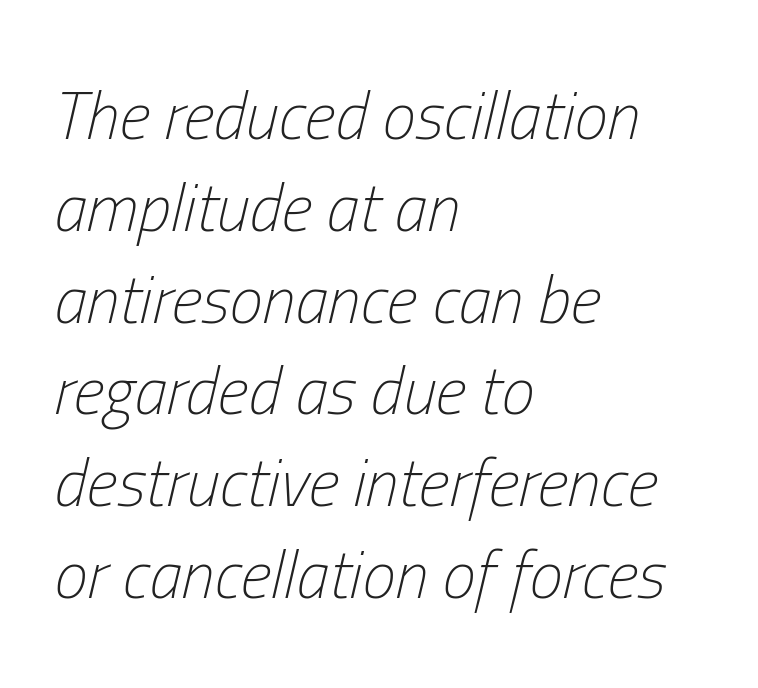
{"italic": "yes", "lean": "right", "slant_degrees": 13, "bold": "no", "weight": "light", "width": "condensed", "stroke_contrast": "low", "x_height": "medium", "monospaced": "no", "underline": "no", "align": "left", "line_spacing": "normal", "line_spacing_ratio": 1.37, "letter_spacing": "normal", "letter_spacing_em": 0.0, "glyph_px": 67}
